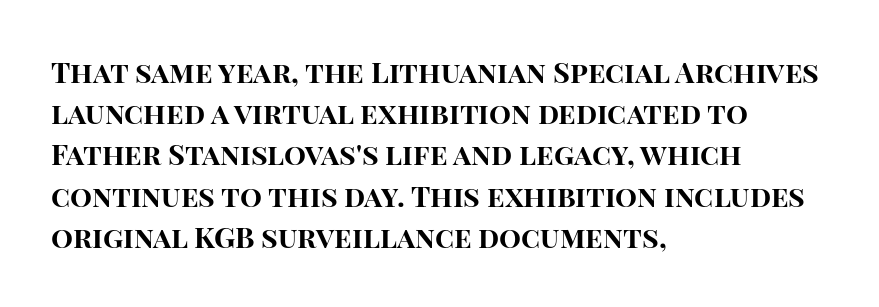
How are the letters spaced? Ordinarily, with no added tracking. Varying glyph widths throughout — classic text-font behaviour. Short and long lines alike share a common starting point at left. Compared with an ordinary text face, these strokes are far heavier — a full bold.
